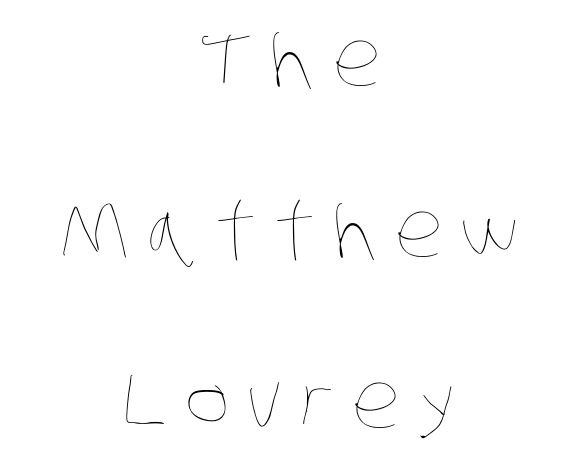
Q: Is the text bold? A: No.
Q: Is the text underlined? A: No.
Q: How is the paragraph aligned? A: Centered.
Q: Is the spacing between letters normal or unusually wide? A: Unusually wide.
Q: Is the spacing between lines tight, normal or loose? A: Loose.
Q: Width (condensed, normal, or wide)? A: Condensed.
Q: Stroke contrast? A: Low.
Q: x-height? A: Large.
Q: Monospaced? A: No.
